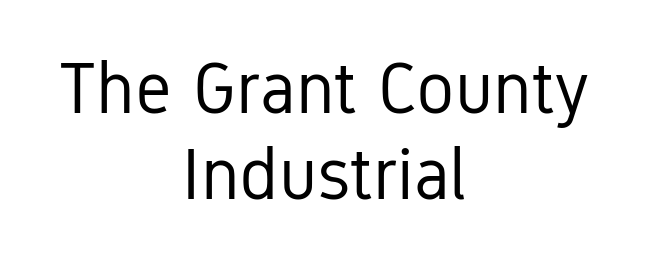
{"serif": "no", "italic": "no", "bold": "no", "weight": "regular", "width": "condensed", "stroke_contrast": "low", "x_height": "medium", "monospaced": "no", "underline": "no", "align": "center", "line_spacing_ratio": 1.2, "letter_spacing": "normal", "letter_spacing_em": 0.0, "glyph_px": 72}
